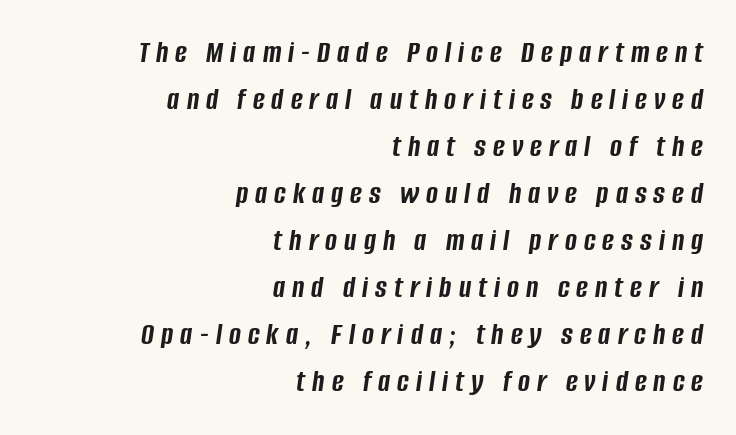
Descenders are the only things crossing below the line. Line endings align vertically; line beginnings do not. Each word looks stretched out because of the extra space between its letters. Strokes here are thick enough to call this a true bold. Varying glyph widths throughout — classic text-font behaviour.
